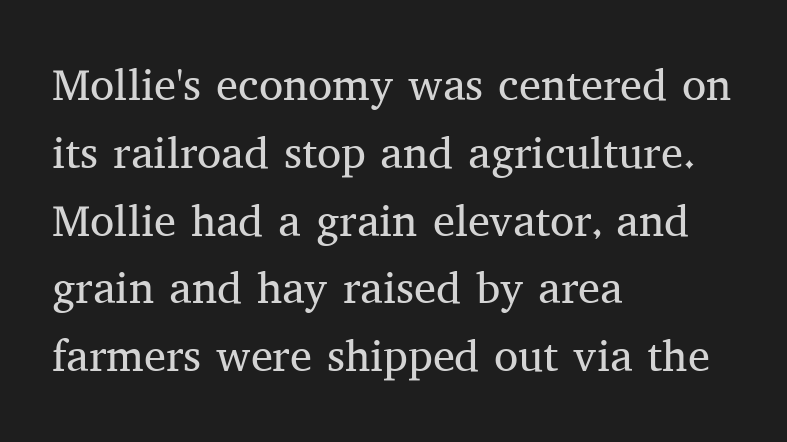
{"serif": "yes", "italic": "no", "bold": "no", "weight": "regular", "width": "normal", "stroke_contrast": "medium", "x_height": "medium", "monospaced": "no", "underline": "no", "align": "left", "line_spacing": "normal", "line_spacing_ratio": 1.54, "letter_spacing": "normal", "letter_spacing_em": 0.0, "glyph_px": 44}
